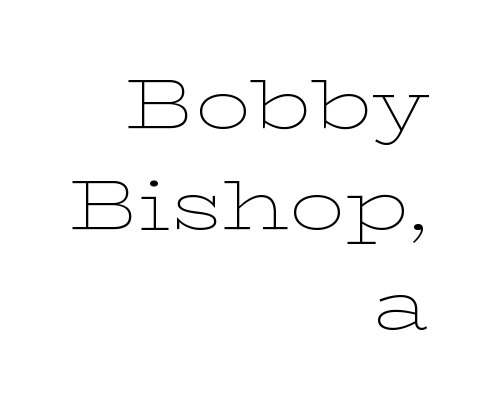
{"serif": "yes", "italic": "no", "bold": "no", "weight": "thin", "width": "wide", "stroke_contrast": "low", "x_height": "medium", "monospaced": "no", "underline": "no", "align": "right", "line_spacing": "normal", "line_spacing_ratio": 1.46, "letter_spacing": "normal", "letter_spacing_em": 0.0, "glyph_px": 69}
